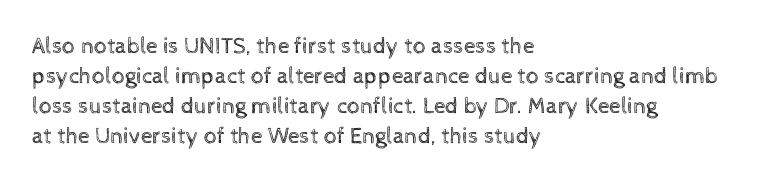
{"italic": "no", "bold": "no", "underline": "no", "align": "left", "line_spacing": "normal", "line_spacing_ratio": 1.3, "letter_spacing": "normal", "letter_spacing_em": 0.0, "glyph_px": 23}
